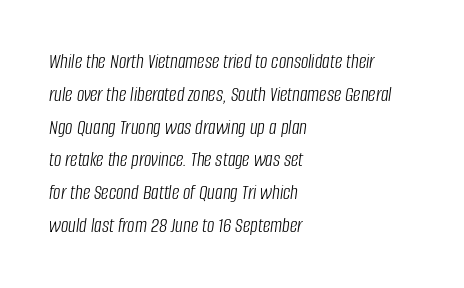
The image shows 21 px text type, italic (leaning right); set left-aligned, normal line spacing (1.56x), normal letter spacing, not underlined.
